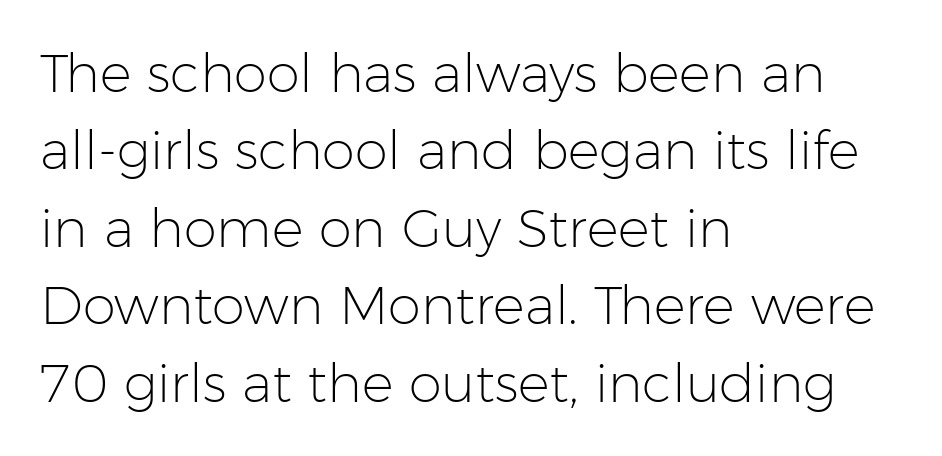
{"serif": "no", "italic": "no", "bold": "no", "weight": "light", "width": "normal", "stroke_contrast": "low", "x_height": "medium", "monospaced": "no", "underline": "no", "align": "left", "line_spacing": "normal", "line_spacing_ratio": 1.46, "letter_spacing": "normal", "letter_spacing_em": 0.0, "glyph_px": 53}
